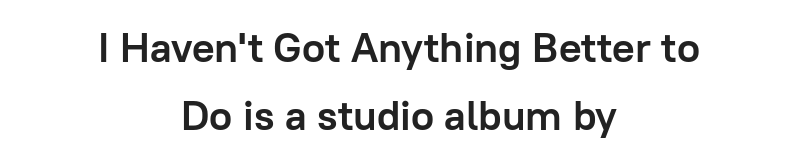
The image shows 42 px semibold sans-serif type, upright; set centered, normal line spacing (1.63x), normal letter spacing, not underlined; low stroke contrast and a medium x-height.
